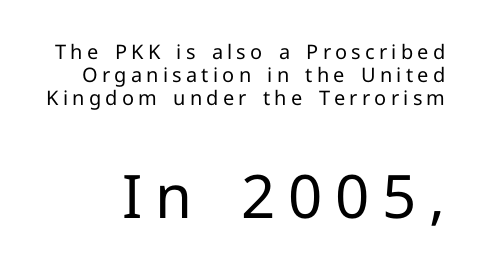
The image shows 60 px regular-weight sans-serif type, upright; set tight line spacing (1.14x), unusually wide letter spacing (+0.21 em), not underlined; the second (bottom) block is 3.0x larger; low stroke contrast and a medium x-height.
